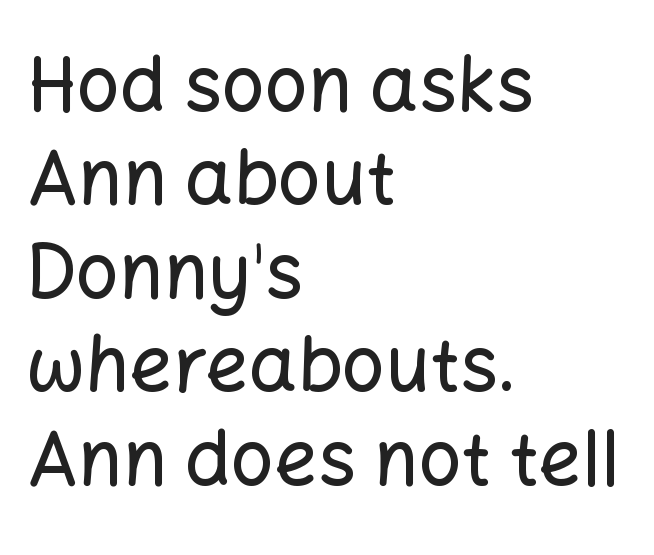
Q: Is the text italic (slanted)? A: No, it is upright.
Q: Is the typeface a serif or a sans-serif typeface? A: Sans-serif.
Q: Is the text underlined? A: No.
Q: How is the paragraph aligned? A: Left-aligned.
Q: Is the spacing between letters normal or unusually wide? A: Normal.
Q: Width (condensed, normal, or wide)? A: Normal.
Q: Stroke contrast? A: Low.
Q: x-height? A: Medium.
Q: Monospaced? A: No.
